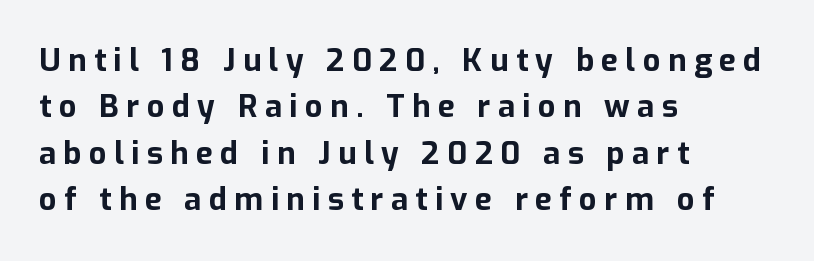
{"serif": "no", "italic": "no", "bold": "yes", "weight": "bold", "width": "normal", "stroke_contrast": "low", "x_height": "medium", "monospaced": "no", "underline": "no", "align": "left", "line_spacing": "normal", "line_spacing_ratio": 1.5, "letter_spacing": "wide", "letter_spacing_em": 0.24, "glyph_px": 31}
